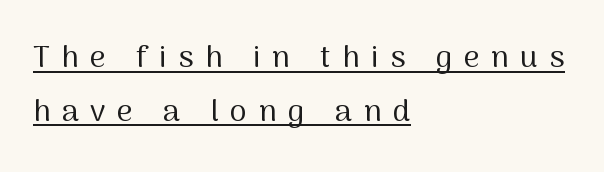
These lines stack with their left ends in a neat column. How are the letters spaced? Widely, with obvious added tracking. The text was rendered using a sans face with plain stroke endings. The letters stand upright; this is a roman face.
